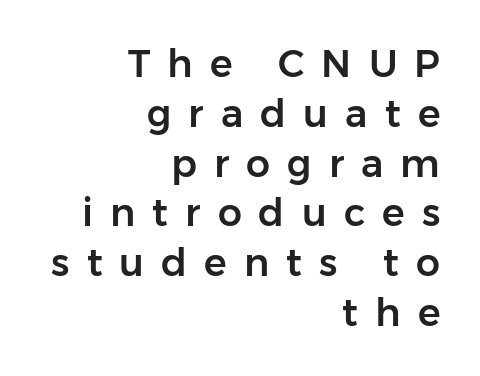
The image shows 38 px sans-serif type, upright; set right-aligned, normal line spacing (1.31x), unusually wide letter spacing (+0.45 em), not underlined; low stroke contrast and a medium x-height.
